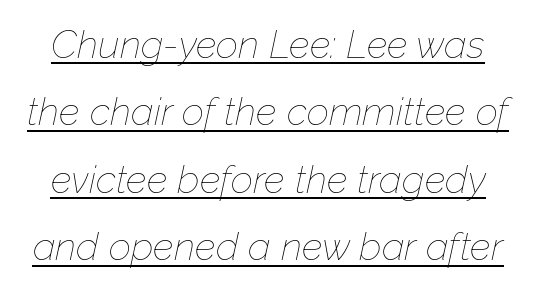
The image shows 39 px thin type, italic (leaning right); set line spacing 1.73x, normal letter spacing, underlined; low stroke contrast and a medium x-height.
